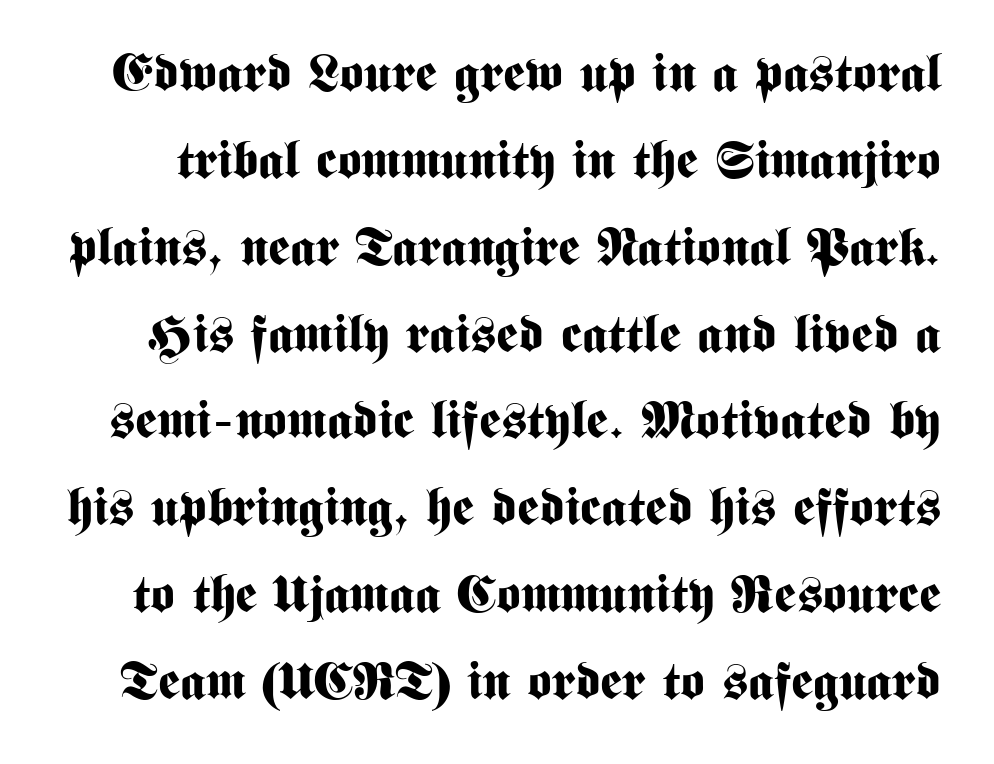
Compared with typical paragraphs, the rows here are spaced about the same. The rendering uses natural spacing where letterforms have individual widths. Grotesque or geometric, the face here clearly has no serifs. A bare baseline throughout the passage. Typographic density is high because the face is bold. What stands out about the letter spacing? Nothing — it is the standard amount.
